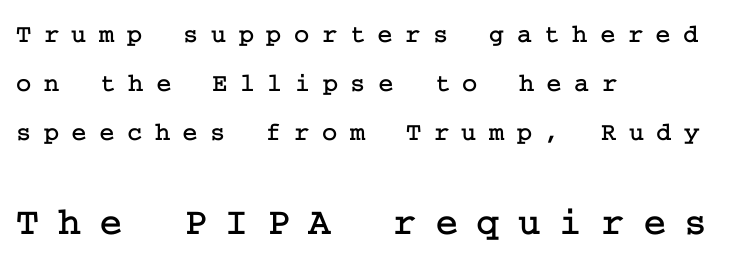
The image shows 39 px serif type, upright; set left-aligned, line spacing 1.89x, unusually wide letter spacing (+0.48 em), not underlined; the second (bottom) block is 1.5x larger; low stroke contrast and a medium x-height.
